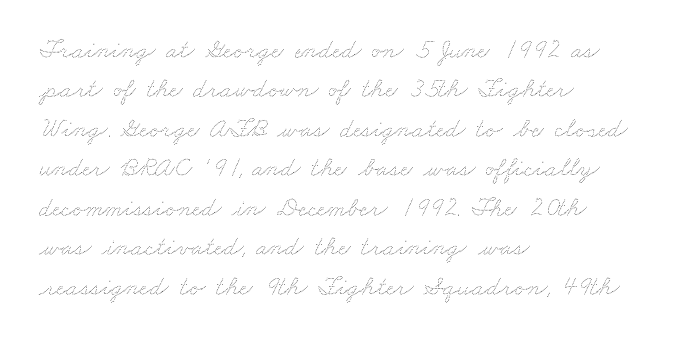
The image shows 27 px text type; set left-aligned, normal line spacing (1.46x), normal letter spacing, not underlined.
